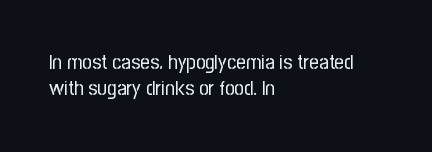
The typography opts for an upright posture over an oblique one. Unmarked baselines from the first word to the last. Students, note that the glyphs here touch the page at normal intervals. Which margin do the lines hug? The left one — the right edge is uneven. The typesetting does not lean heavy: it is not bold.
